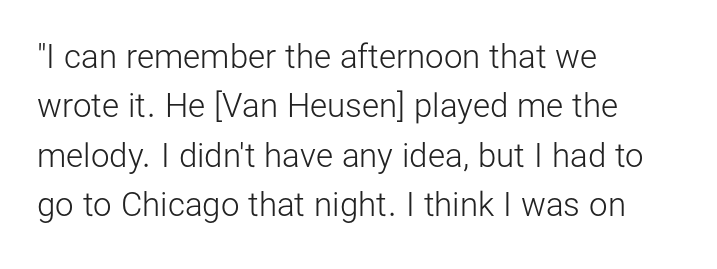
{"serif": "no", "italic": "no", "bold": "no", "weight": "light", "width": "normal", "stroke_contrast": "low", "x_height": "medium", "monospaced": "no", "underline": "no", "align": "left", "line_spacing": "normal", "line_spacing_ratio": 1.5, "letter_spacing": "normal", "letter_spacing_em": 0.0, "glyph_px": 33}
